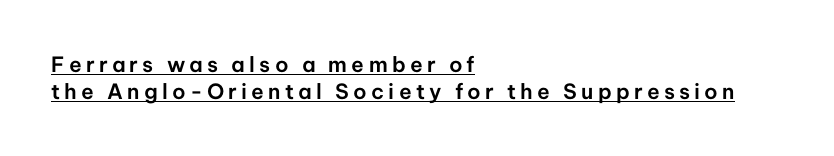
Q: Is the text italic (slanted)? A: No, it is upright.
Q: Is the text underlined? A: Yes.
Q: How is the paragraph aligned? A: Left-aligned.
Q: Is the spacing between letters normal or unusually wide? A: Unusually wide.
Q: Is the spacing between lines tight, normal or loose? A: Normal.
